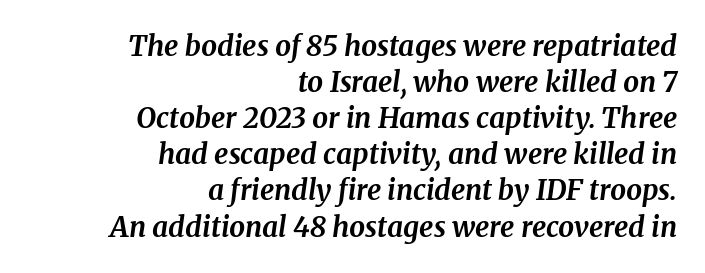
{"serif": "yes", "italic": "yes", "lean": "right", "slant_degrees": 8, "bold": "yes", "weight": "bold", "width": "normal", "stroke_contrast": "medium", "x_height": "medium", "monospaced": "no", "underline": "no", "align": "right", "line_spacing": "normal", "line_spacing_ratio": 1.29, "letter_spacing": "normal", "letter_spacing_em": 0.0, "glyph_px": 28}
